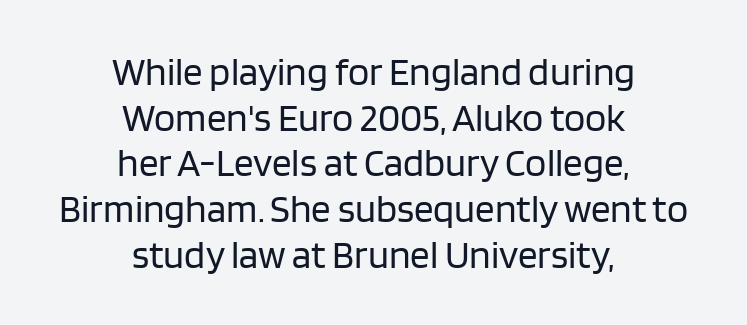
The image shows 39 px regular-weight sans-serif type, upright; set centered, line spacing 1.17x, normal letter spacing, not underlined; low stroke contrast and a large x-height.
